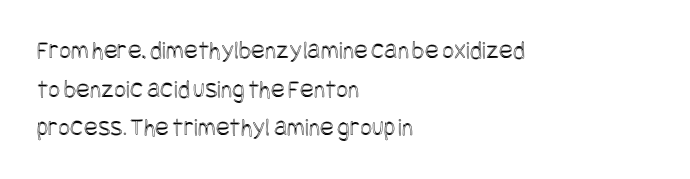
{"italic": "no", "underline": "no", "align": "left", "line_spacing": "normal", "line_spacing_ratio": 1.49, "letter_spacing": "normal", "letter_spacing_em": 0.0, "glyph_px": 26}
